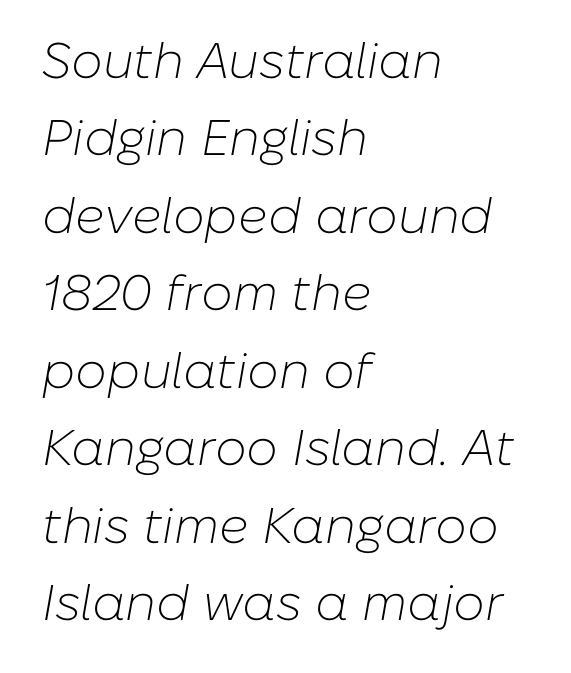
The image shows 50 px light type, italic (leaning right); set left-aligned, normal line spacing (1.55x), normal letter spacing, not underlined; low stroke contrast and a medium x-height.
